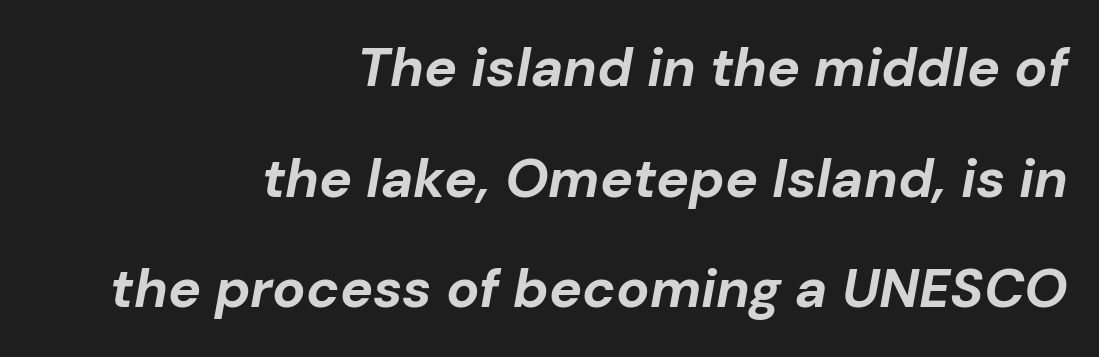
The image shows 55 px bold type, italic (leaning right); set right-aligned, loose line spacing (2.01x), normal letter spacing, not underlined; low stroke contrast and a medium x-height.
